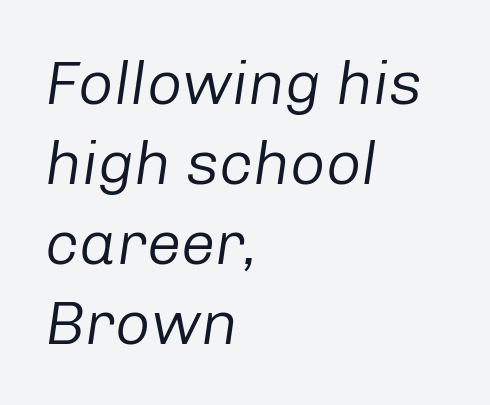
{"italic": "yes", "lean": "right", "slant_degrees": 8, "bold": "no", "weight": "regular", "width": "normal", "stroke_contrast": "low", "x_height": "medium", "monospaced": "no", "underline": "no", "align": "left", "line_spacing": "normal", "line_spacing_ratio": 1.29, "letter_spacing": "normal", "letter_spacing_em": 0.0, "glyph_px": 62}
